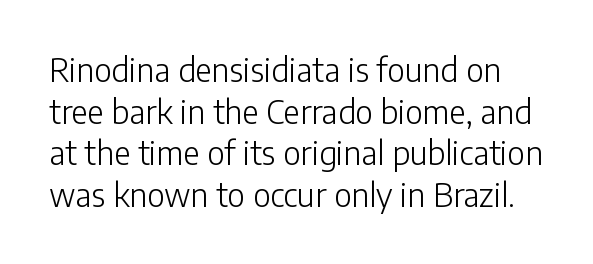
The strip under each line holds only bare page. Each letter keeps its own natural width here, so spacing adapts to shape. Italic? Not at all — the glyphs are vertical. What kind of face is this? One without serifs — a sans.
